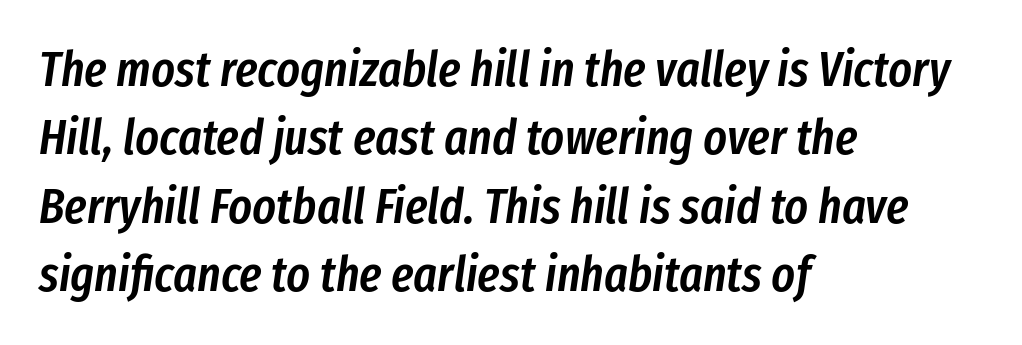
Nobody touched the tracking dial on this one. Each line starts at the same left margin while the right side varies. The face used here is proportionally spaced, like ordinary book or web type. Slightly chunky letters — semibold, I'd say, not full bold. The glyphs look as if they've been sheared to an angle.
